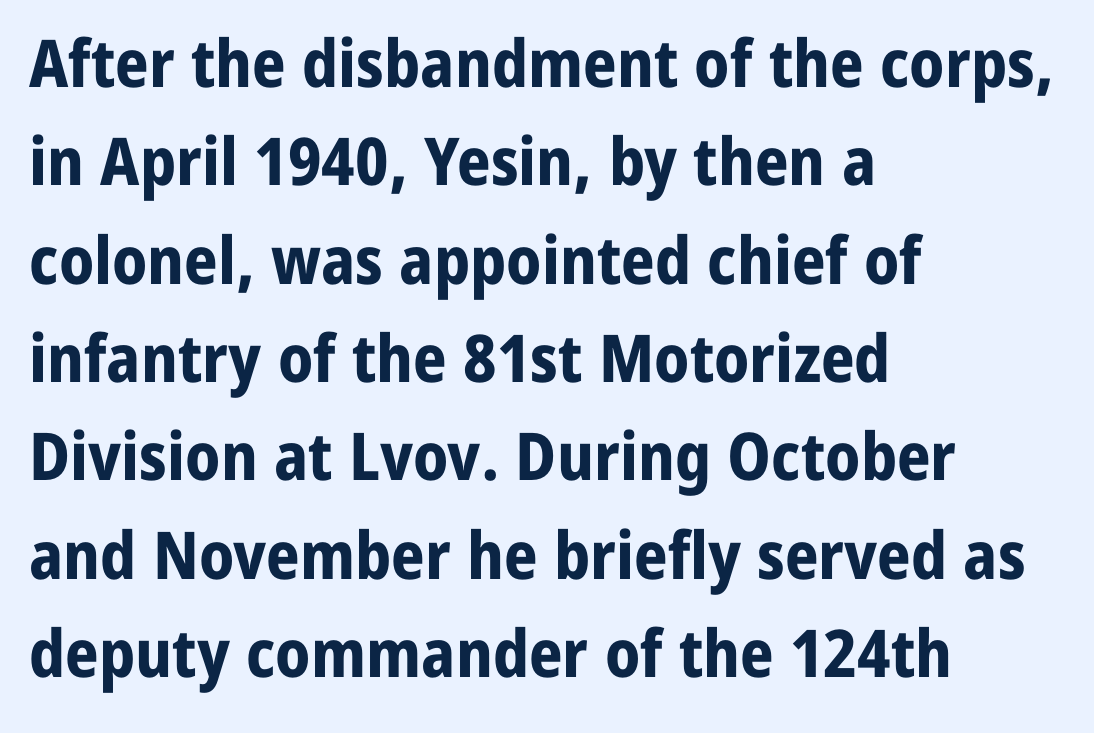
Q: Is the text bold? A: Yes.
Q: Is the text italic (slanted)? A: No, it is upright.
Q: Is the typeface a serif or a sans-serif typeface? A: Sans-serif.
Q: Is the text underlined? A: No.
Q: How is the paragraph aligned? A: Left-aligned.
Q: Is the spacing between letters normal or unusually wide? A: Normal.
Q: Is the spacing between lines tight, normal or loose? A: Normal.
Q: Width (condensed, normal, or wide)? A: Normal.
Q: Stroke contrast? A: Low.
Q: x-height? A: Medium.
Q: Monospaced? A: No.
